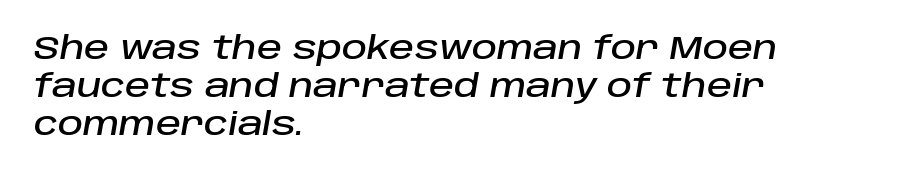
Q: Is the text italic (slanted)? A: Yes, it leans right by about 10 degrees.
Q: Is the text underlined? A: No.
Q: How is the paragraph aligned? A: Left-aligned.
Q: Is the spacing between letters normal or unusually wide? A: Normal.
Q: Width (condensed, normal, or wide)? A: Normal.
Q: Stroke contrast? A: Low.
Q: x-height? A: Large.
Q: Monospaced? A: No.
